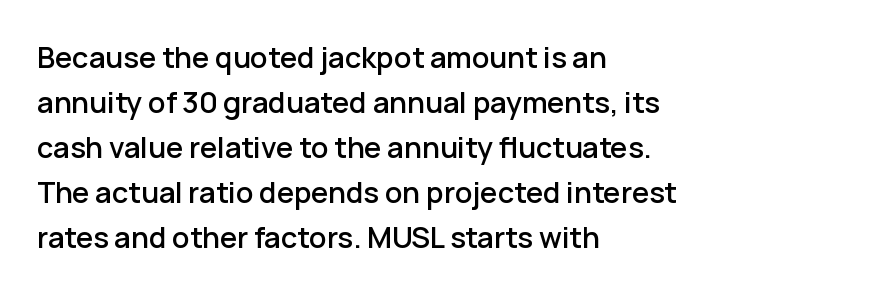
The image shows 29 px sans-serif type, upright; set left-aligned, normal line spacing (1.55x), normal letter spacing, not underlined; low stroke contrast and a medium x-height.
